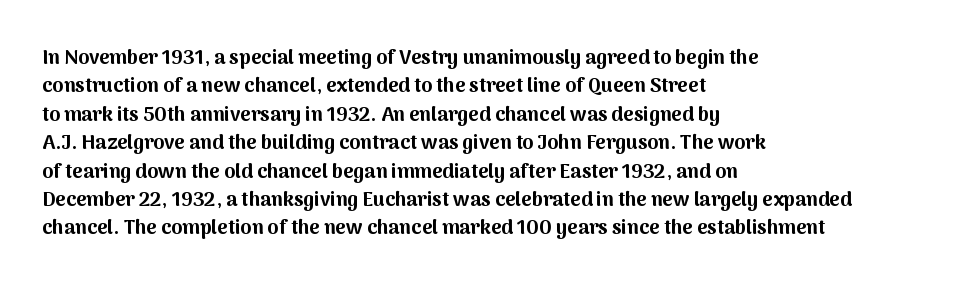
{"italic": "no", "bold": "yes", "underline": "no", "align": "left", "line_spacing": "normal", "line_spacing_ratio": 1.42, "letter_spacing": "normal", "letter_spacing_em": 0.0, "glyph_px": 20}
